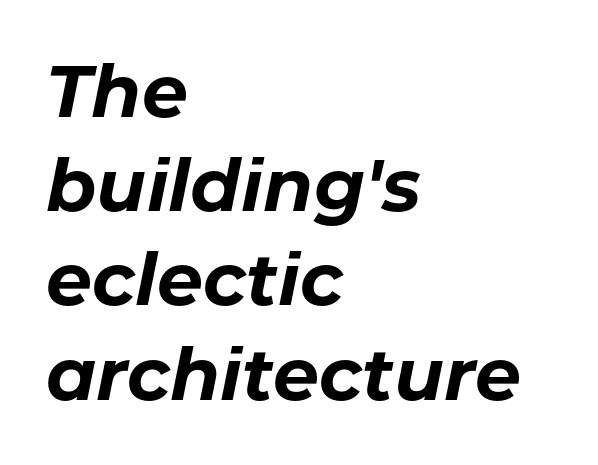
{"italic": "yes", "lean": "right", "slant_degrees": 11, "bold": "yes", "weight": "bold", "width": "normal", "stroke_contrast": "low", "x_height": "medium", "monospaced": "no", "underline": "no", "align": "left", "line_spacing": "normal", "line_spacing_ratio": 1.29, "letter_spacing": "normal", "letter_spacing_em": 0.0, "glyph_px": 73}
